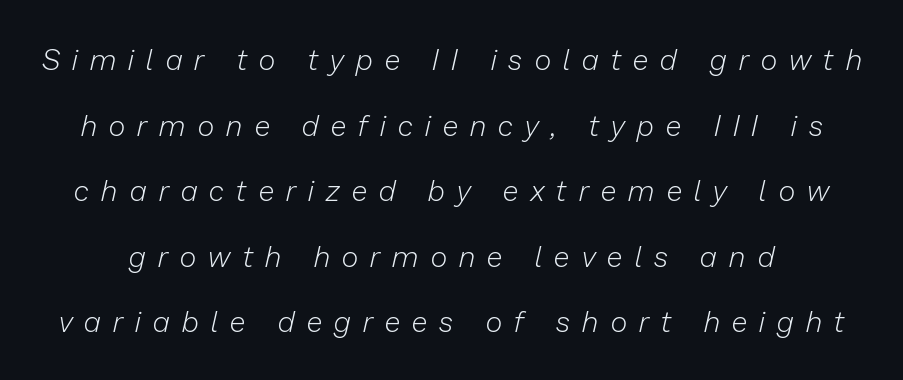
The image shows 29 px light type, italic (leaning right); set loose line spacing (2.26x), unusually wide letter spacing (+0.43 em), not underlined; low stroke contrast and a medium x-height.
